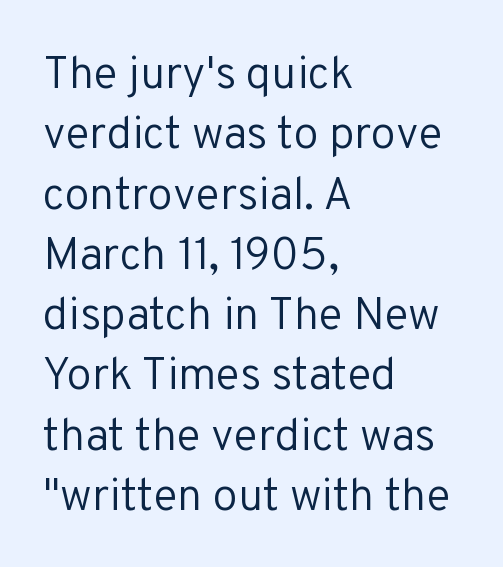
The image shows 45 px regular-weight sans-serif type, upright; set left-aligned, normal line spacing (1.34x), normal letter spacing, not underlined; low stroke contrast and a medium x-height.
